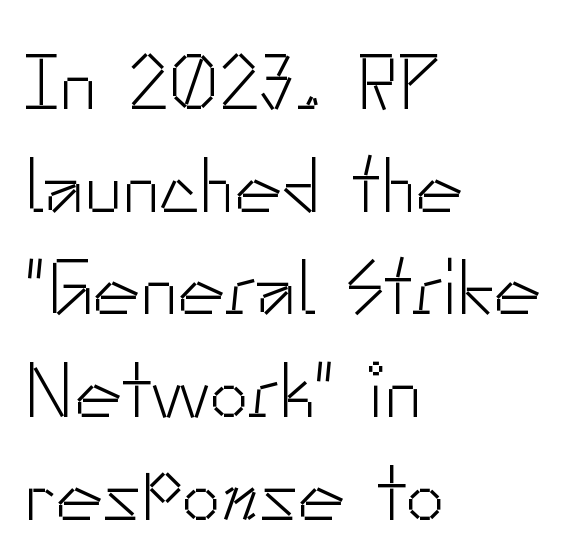
Q: Is the text bold? A: No.
Q: Is the text italic (slanted)? A: No, it is upright.
Q: Is the typeface a serif or a sans-serif typeface? A: Sans-serif.
Q: Is the text underlined? A: No.
Q: How is the paragraph aligned? A: Left-aligned.
Q: Is the spacing between letters normal or unusually wide? A: Normal.
Q: Is the spacing between lines tight, normal or loose? A: Normal.
Q: Width (condensed, normal, or wide)? A: Normal.
Q: Stroke contrast? A: Low.
Q: x-height? A: Small.
Q: Monospaced? A: No.
